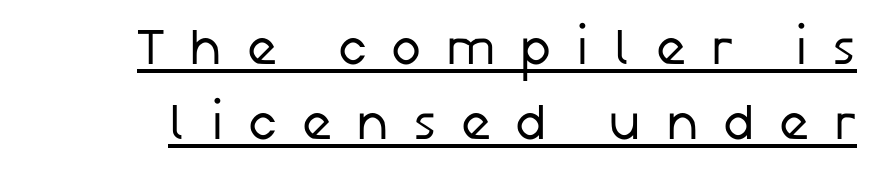
The image shows 51 px regular-weight sans-serif type, upright; set normal line spacing (1.47x), unusually wide letter spacing (+0.48 em), underlined; low stroke contrast and a medium x-height.
